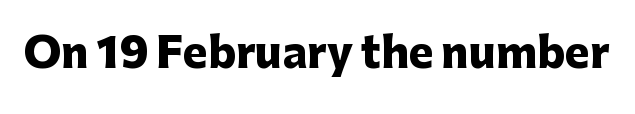
Q: Is the text bold? A: Yes.
Q: Is the text italic (slanted)? A: No, it is upright.
Q: Is the typeface a serif or a sans-serif typeface? A: Sans-serif.
Q: Is the text underlined? A: No.
Q: Is the spacing between letters normal or unusually wide? A: Normal.
Q: Width (condensed, normal, or wide)? A: Normal.
Q: Stroke contrast? A: Low.
Q: x-height? A: Medium.
Q: Monospaced? A: No.
